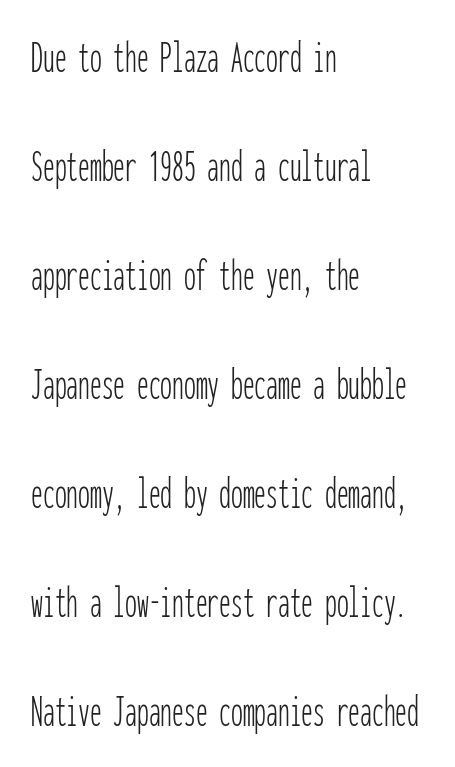
The image shows 47 px thin, condensed sans-serif type, upright, monospaced; set left-aligned, loose line spacing (2.32x), normal letter spacing, not underlined; low stroke contrast and a medium x-height.
